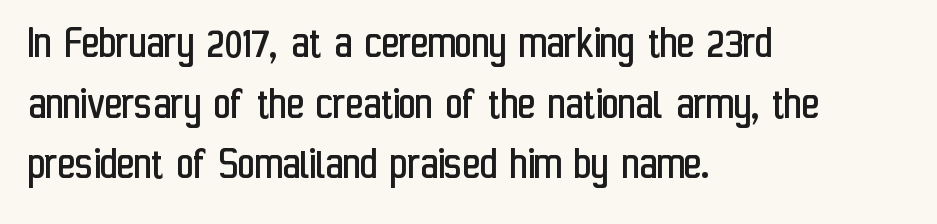
{"serif": "no", "italic": "no", "bold": "no", "weight": "regular", "width": "condensed", "stroke_contrast": "low", "x_height": "medium", "monospaced": "no", "underline": "no", "align": "left", "line_spacing": "normal", "line_spacing_ratio": 1.29, "letter_spacing": "normal", "letter_spacing_em": 0.0, "glyph_px": 47}
